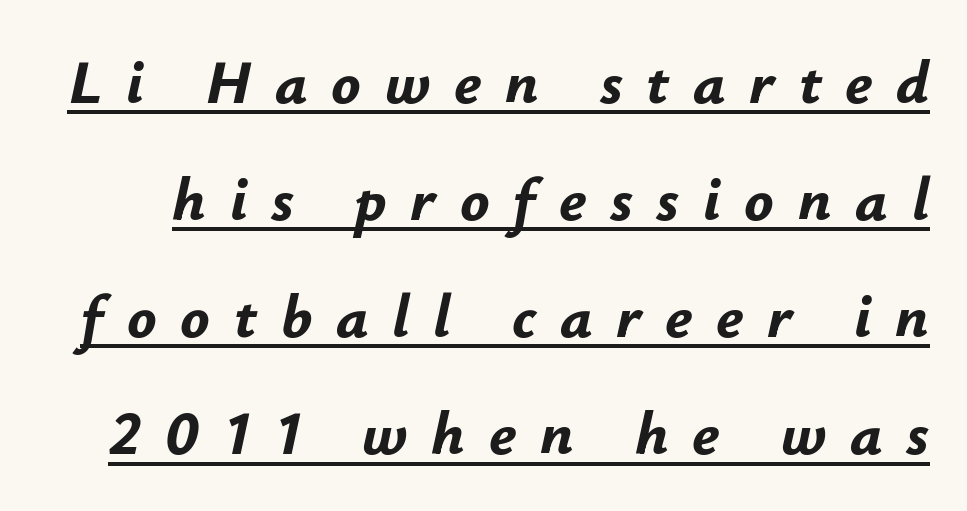
Is there an underline? Yes — a line sits under the letters. The face used here has the dense, thick strokes of a bold. Here the designer chose a conventional face with non-uniform glyph widths. In terms of letterspacing, this is a distinctly airy, spread setting.
